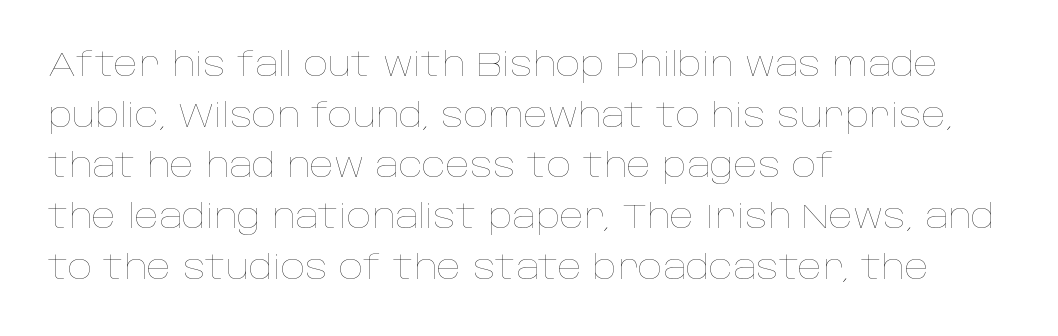
Posture: vertical. A typesetter would call this proportional, since set widths differ per character. The gaps between neighbouring characters are ordinary and unremarkable. Check the space under the baseline: it is left empty. How would I describe the line gaps? Plain and ordinary.
